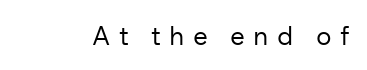
{"italic": "no", "bold": "no", "underline": "no", "letter_spacing": "wide", "letter_spacing_em": 0.32, "glyph_px": 26}
